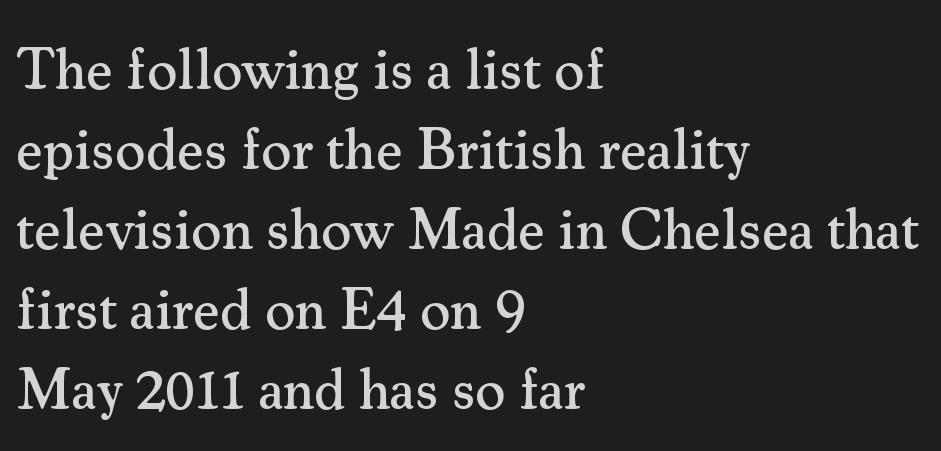
The image shows 58 px serif type, upright; set left-aligned, normal line spacing (1.38x), normal letter spacing, not underlined; medium stroke contrast and a small x-height.
